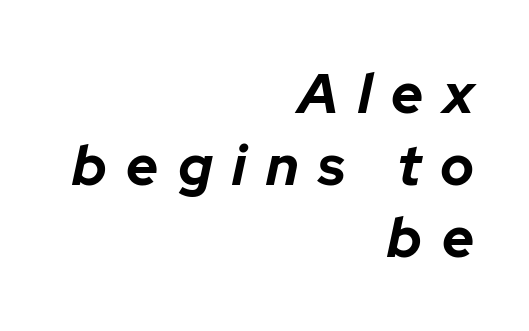
The typography opts for an oblique posture over an upright one. These lines have a slow, spaced-out rhythm from letter to letter. The designer left line spacing at the default. The glyphs have the mass of a bold cut. The letters advance in unequal steps, a hallmark of proportional type.
